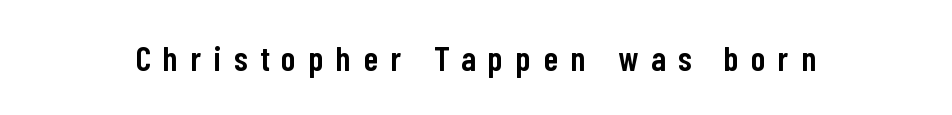
Are there feet on the stems? There aren't — it's a sans. Here the designer chose a conventional face with non-uniform glyph widths. Each row of text sits above clean, open space. Tall strokes in this sample are plumb rather than angled. Strokes here are thickened, but only to semibold level. Characters follow at a spacing far wider than the type designer built in.
